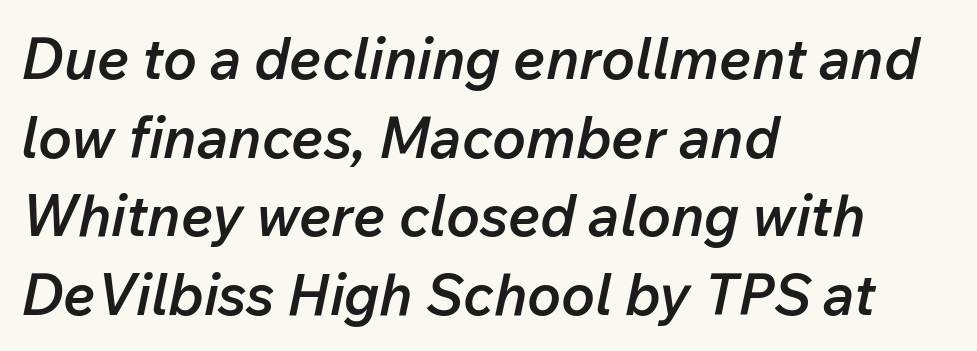
Q: Is the text bold? A: Semi-bold.
Q: Is the text italic (slanted)? A: Yes, it leans right by about 12 degrees.
Q: Is the text underlined? A: No.
Q: How is the paragraph aligned? A: Left-aligned.
Q: Is the spacing between letters normal or unusually wide? A: Normal.
Q: Is the spacing between lines tight, normal or loose? A: Normal.
Q: Width (condensed, normal, or wide)? A: Normal.
Q: Stroke contrast? A: Low.
Q: x-height? A: Medium.
Q: Monospaced? A: No.
